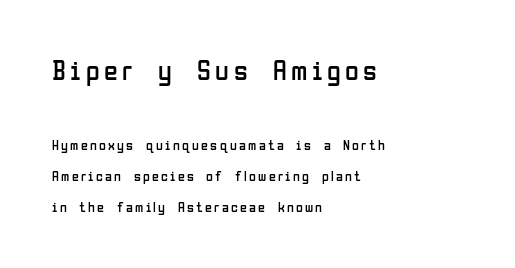
Q: Is the text bold? A: No.
Q: Is the text italic (slanted)? A: No, it is upright.
Q: Is the typeface a serif or a sans-serif typeface? A: Sans-serif.
Q: Is the text underlined? A: No.
Q: How is the paragraph aligned? A: Left-aligned.
Q: Is the spacing between lines tight, normal or loose? A: Loose.
Q: Which block of text is set in a larger size, the first (top) or the second (bottom)? A: The first (top) one.
Q: Width (condensed, normal, or wide)? A: Condensed.
Q: Stroke contrast? A: Low.
Q: x-height? A: Medium.
Q: Monospaced? A: No.
